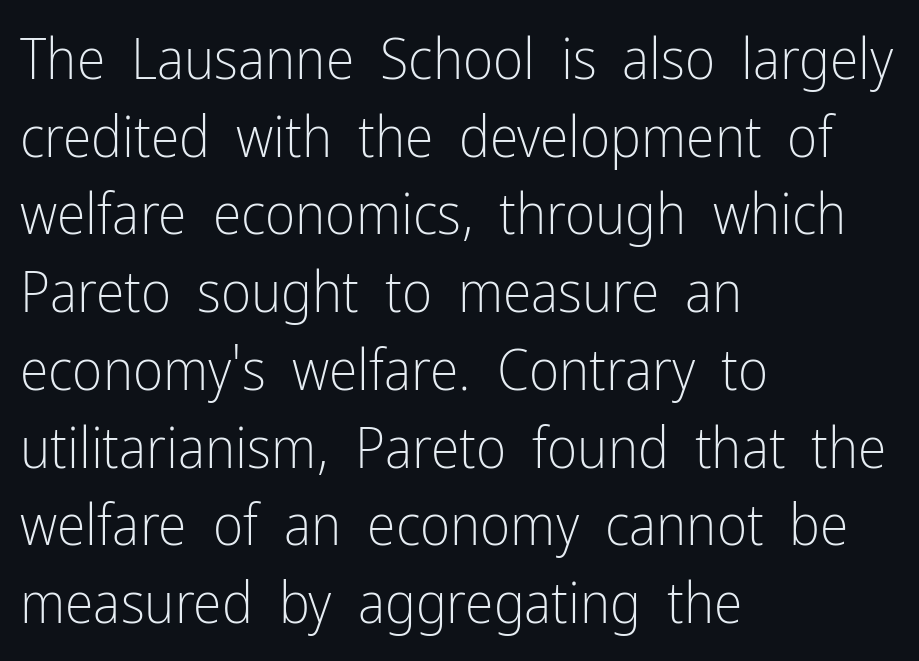
Default kerning and tracking; the words read as compact shapes. When letters stand straight like this, we call the style roman or upright. Character widths vary here, with narrow letters taking less room than wide ones. Horizontal alignment here is leftward, the default for most running prose. The rendering uses a moderate line-height, typical for paragraphs.
